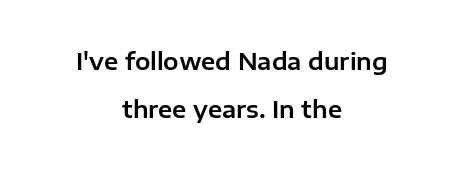
Q: Is the text italic (slanted)? A: No, it is upright.
Q: Is the text underlined? A: No.
Q: How is the paragraph aligned? A: Centered.
Q: Is the spacing between letters normal or unusually wide? A: Normal.
Q: Is the spacing between lines tight, normal or loose? A: Loose.
